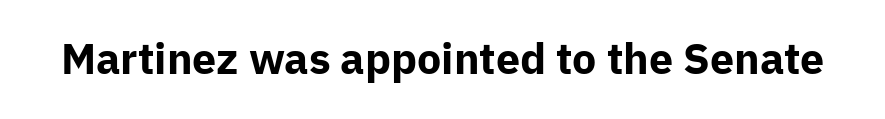
I'd call this a sans setting — the letters go barefoot. It's the straight-up-and-down kind of type. This rendering leaves character spacing at its baseline value. The face used here is proportionally spaced, like ordinary book or web type. Heft: maximum for text — a bold. Clear beneath every line of the passage.
